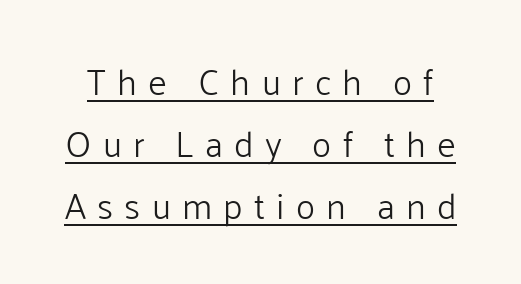
Does extra space separate the letters? Yes, quite a lot of it. Is this a sans? Yes — the strokes have no serifs. Does the lettering tilt? It doesn't — this is upright. The strokes are not fattened; the text isn't bold. This is underlined copy, the kind a proofreader might mark for attention.
